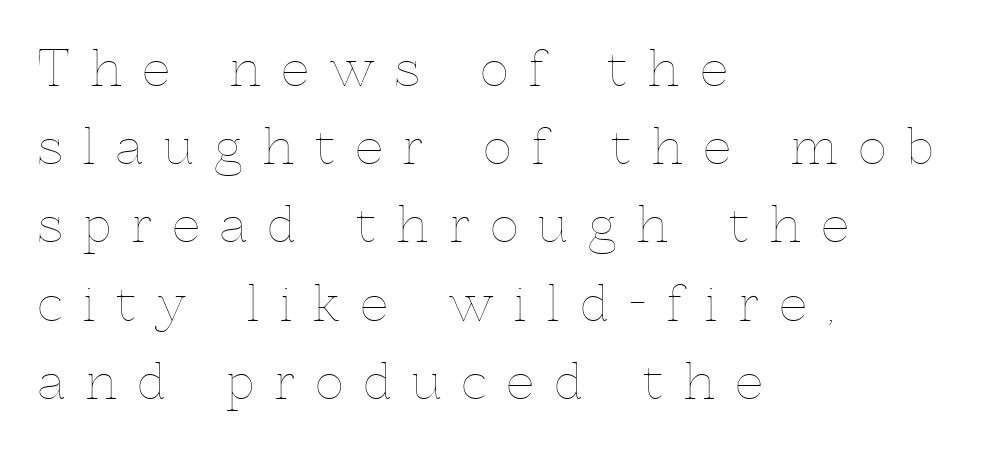
{"italic": "no", "bold": "no", "weight": "thin", "width": "normal", "x_height": "medium", "monospaced": "no", "underline": "no", "align": "left", "line_spacing": "normal", "line_spacing_ratio": 1.63, "letter_spacing": "wide", "letter_spacing_em": 0.44, "glyph_px": 48}
